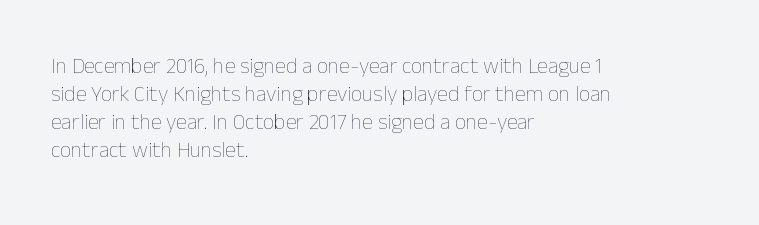
Q: Is the text bold? A: No.
Q: Is the text italic (slanted)? A: No, it is upright.
Q: Is the text underlined? A: No.
Q: How is the paragraph aligned? A: Left-aligned.
Q: Is the spacing between letters normal or unusually wide? A: Normal.
Q: Is the spacing between lines tight, normal or loose? A: Normal.
